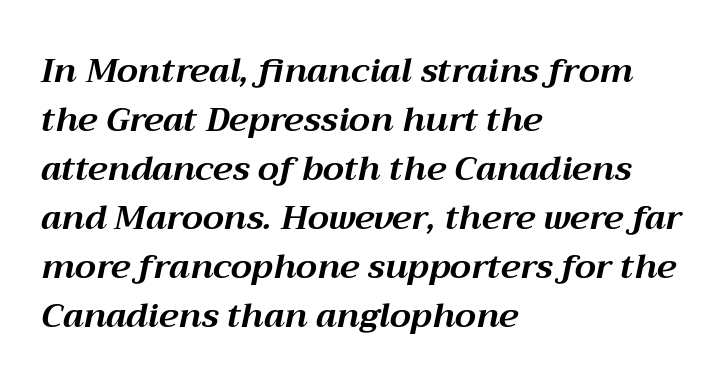
The strip under each line holds only bare page. A full-strength bold gives these letters their thick strokes. Vertically, the passage feels balanced, rows spaced as you'd expect. Where is the straight margin? On the left. Think of a printed novel: that variable character pitch is what you see here. This is oblique type, the kind used for emphasis or titles.
